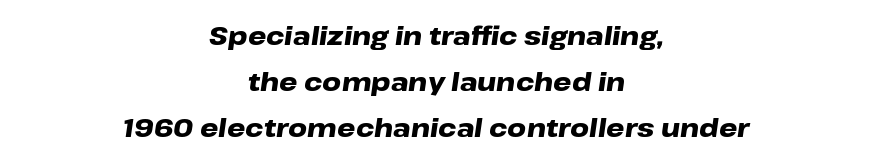
Q: Is the text bold? A: Yes.
Q: Is the text italic (slanted)? A: Yes, it leans right by about 8 degrees.
Q: Is the text underlined? A: No.
Q: How is the paragraph aligned? A: Centered.
Q: Is the spacing between letters normal or unusually wide? A: Normal.
